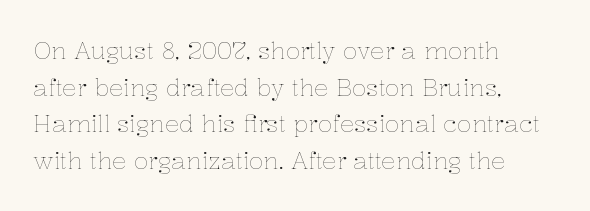
{"italic": "no", "bold": "no", "underline": "no", "align": "left", "line_spacing": "normal", "line_spacing_ratio": 1.53, "letter_spacing": "normal", "letter_spacing_em": 0.0, "glyph_px": 24}
